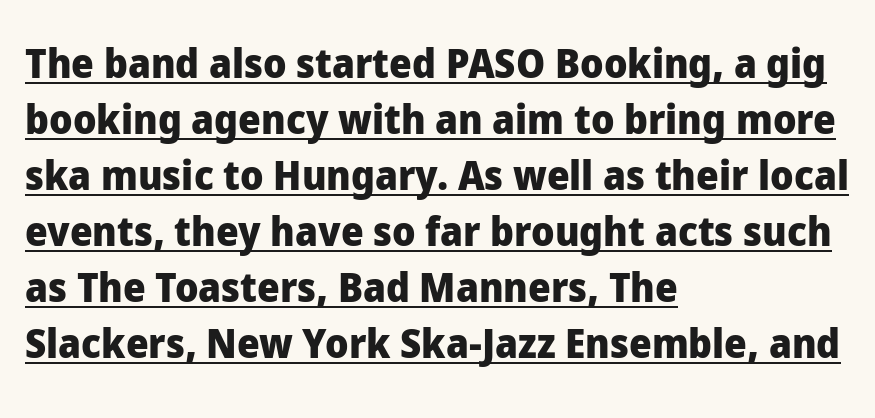
{"serif": "no", "italic": "no", "bold": "yes", "weight": "heavy", "width": "normal", "stroke_contrast": "low", "x_height": "medium", "monospaced": "no", "underline": "yes", "align": "left", "line_spacing": "normal", "line_spacing_ratio": 1.4, "letter_spacing": "normal", "letter_spacing_em": 0.0, "glyph_px": 40}
